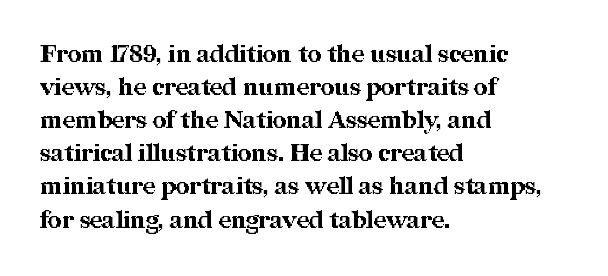
Q: Is the text bold? A: Yes.
Q: Is the text italic (slanted)? A: No, it is upright.
Q: Is the text underlined? A: No.
Q: How is the paragraph aligned? A: Left-aligned.
Q: Is the spacing between letters normal or unusually wide? A: Normal.
Q: Is the spacing between lines tight, normal or loose? A: Normal.
